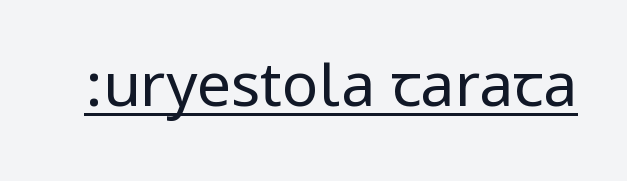
{"serif": "no", "italic": "no", "bold": "no", "weight": "regular", "width": "condensed", "stroke_contrast": "low", "underline": "yes", "letter_spacing": "normal", "letter_spacing_em": 0.0, "glyph_px": 61}
